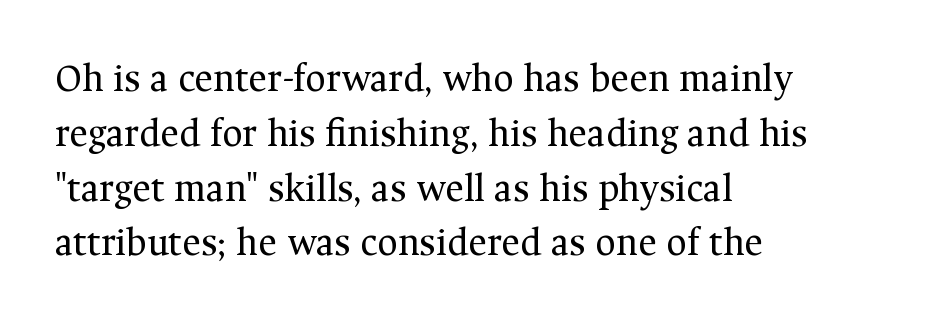
Q: Is the text bold? A: No.
Q: Is the text italic (slanted)? A: No, it is upright.
Q: Is the typeface a serif or a sans-serif typeface? A: Serif.
Q: Is the text underlined? A: No.
Q: How is the paragraph aligned? A: Left-aligned.
Q: Is the spacing between letters normal or unusually wide? A: Normal.
Q: Is the spacing between lines tight, normal or loose? A: Normal.
Q: Width (condensed, normal, or wide)? A: Normal.
Q: Stroke contrast? A: Medium.
Q: x-height? A: Medium.
Q: Monospaced? A: No.
